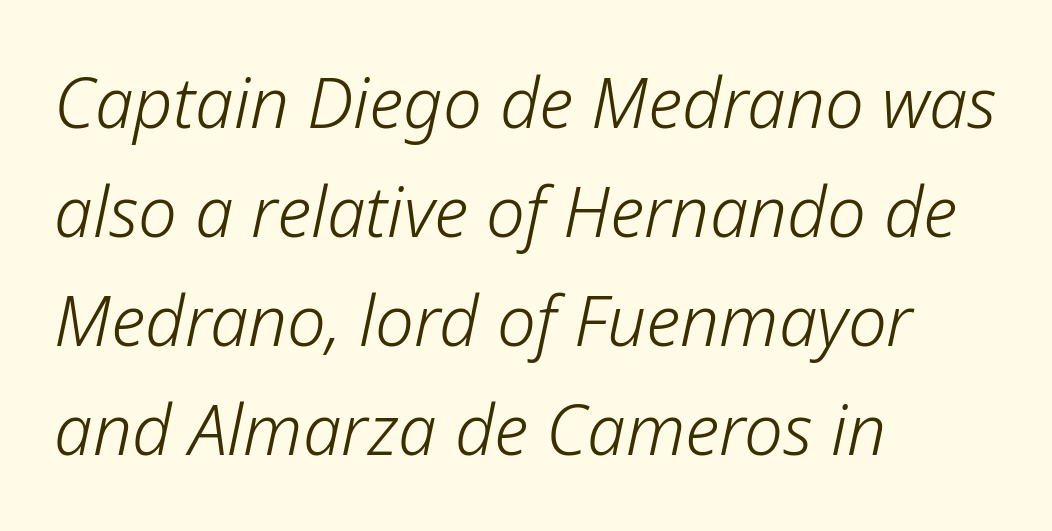
The image shows 69 px light type, italic (leaning right); set left-aligned, normal line spacing (1.58x), normal letter spacing, not underlined; low stroke contrast and a medium x-height.
